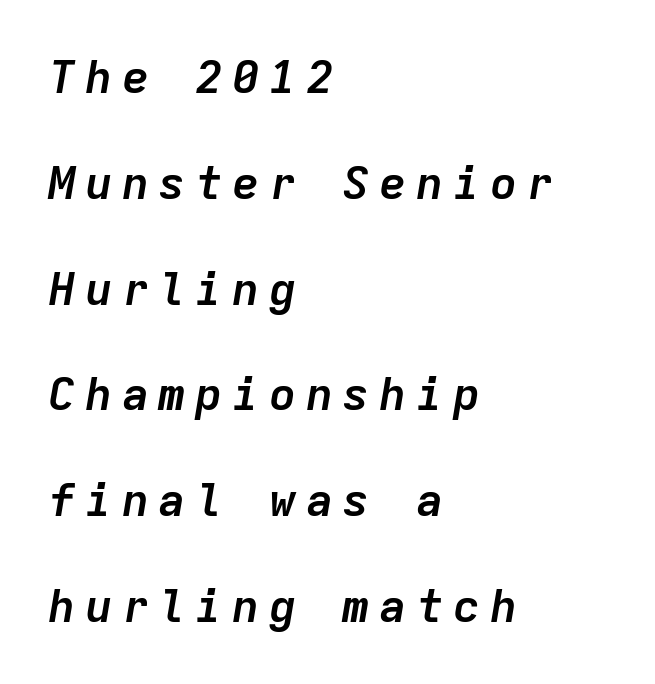
Words appear elongated and porous because spacing is wide. Every character here occupies the same horizontal width, giving the sample a typewriter-like rhythm. Slanted lettering throughout. I'd describe the lettering as bold — thick and assertive. Only glyphs here, with clear space below each row.
